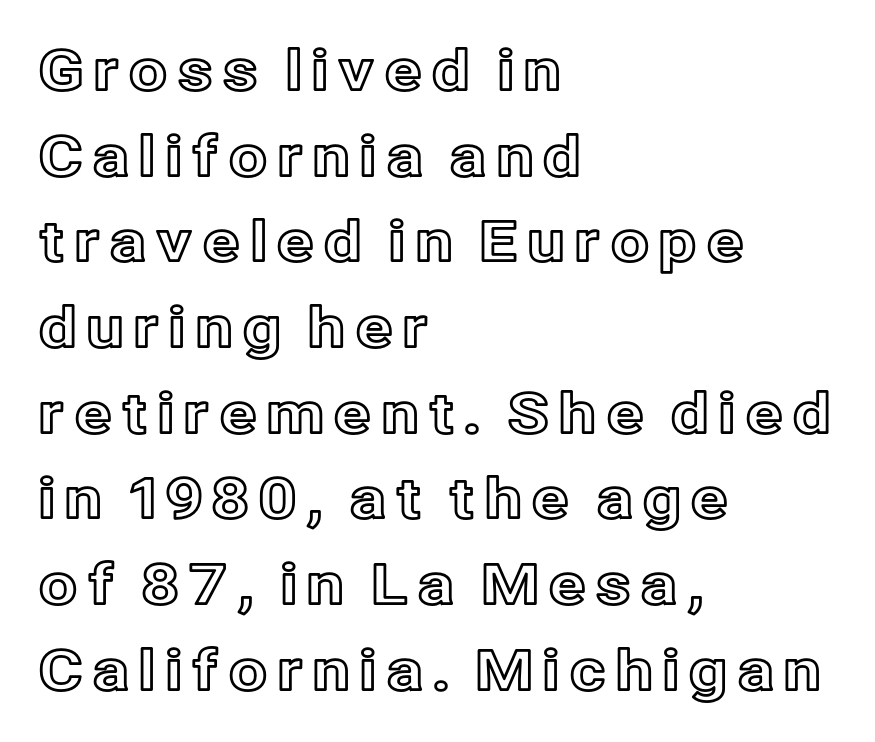
The letters stand upright; this is a roman face. Line spacing here is normal. Descenders are the only things crossing below the line. Left-aligned paragraph, ragged on the right. Note the varied advance widths — an 'i' is clearly narrower than an 'm'.
